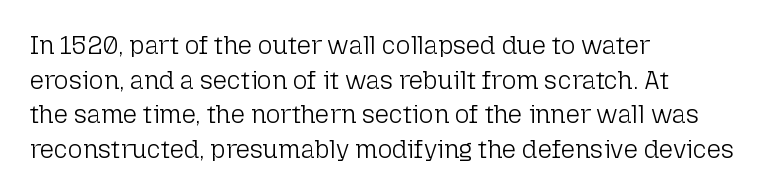
Q: Is the text bold? A: No.
Q: Is the text italic (slanted)? A: No, it is upright.
Q: Is the text underlined? A: No.
Q: How is the paragraph aligned? A: Left-aligned.
Q: Is the spacing between letters normal or unusually wide? A: Normal.
Q: Is the spacing between lines tight, normal or loose? A: Normal.
